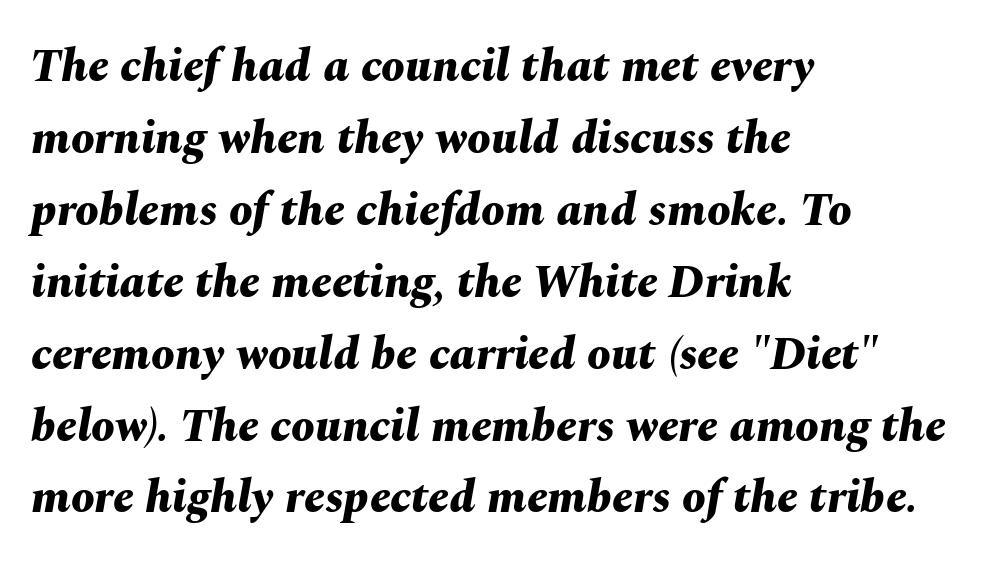
The image shows 47 px bold type, italic (leaning right); set left-aligned, normal line spacing (1.53x), normal letter spacing, not underlined; medium stroke contrast and a medium x-height.
